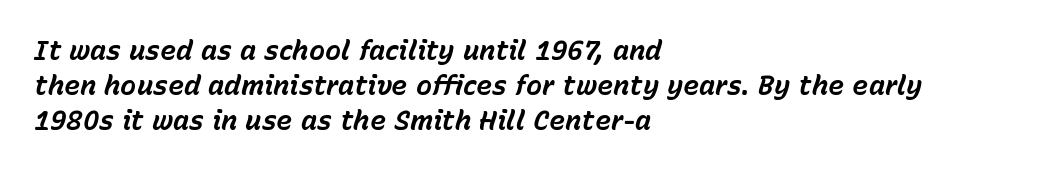
{"italic": "yes", "lean": "right", "slant_degrees": 15, "bold": "yes", "underline": "no", "align": "left", "line_spacing": "normal", "line_spacing_ratio": 1.29, "letter_spacing": "normal", "letter_spacing_em": 0.0, "glyph_px": 27}
